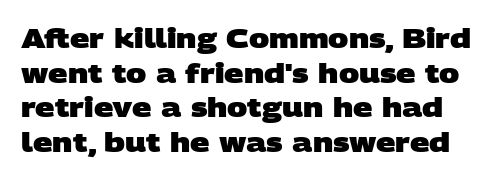
Q: Is the text bold? A: Yes.
Q: Is the text underlined? A: No.
Q: Is the spacing between letters normal or unusually wide? A: Normal.
Q: Is the spacing between lines tight, normal or loose? A: Normal.
